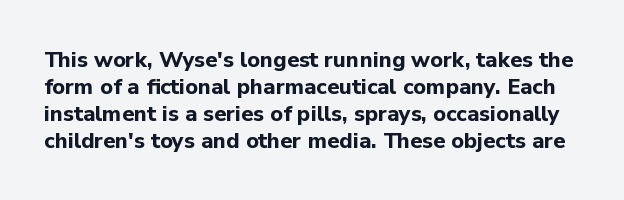
Q: Is the text bold? A: Yes.
Q: Is the text italic (slanted)? A: No, it is upright.
Q: Is the text underlined? A: No.
Q: Is the spacing between letters normal or unusually wide? A: Normal.
